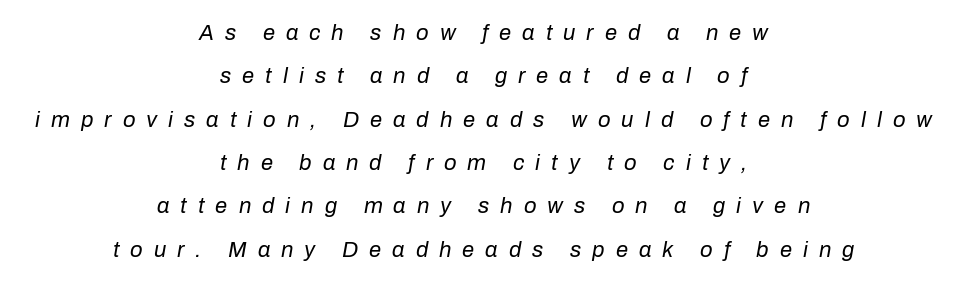
Tall strokes in this sample are angled rather than plumb. Counters stay open thanks to moderate or lighter strokes. The area under the type is left untouched. The line texture is sparse and dotted thanks to wide tracking.
